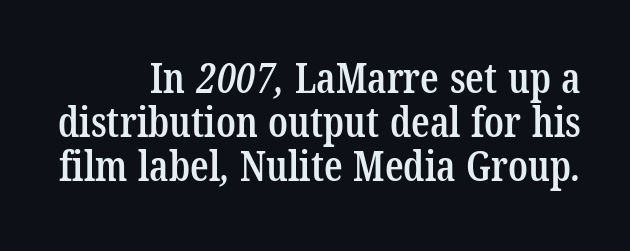
Baseline-to-baseline distance is barely more than the letter height. Glance below the letters and you will spot only blank space. The passage is arranged like a letterhead date or caption credit — flush right. I'd describe the lettering as semibold — firm but not a full bold.
